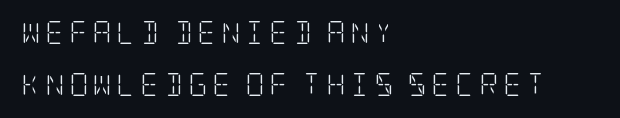
The text block is weighted toward the left margin, trailing off unevenly rightward. The cut favours lightness, reaching ordinary text weight at its darkest. A typesetter would call this leading open, well beyond the default. Each row of text sits above clean, open space. No italicization has been applied; the sample stays upright. The tracking reads as deliberately expanded to a designer's eye.
